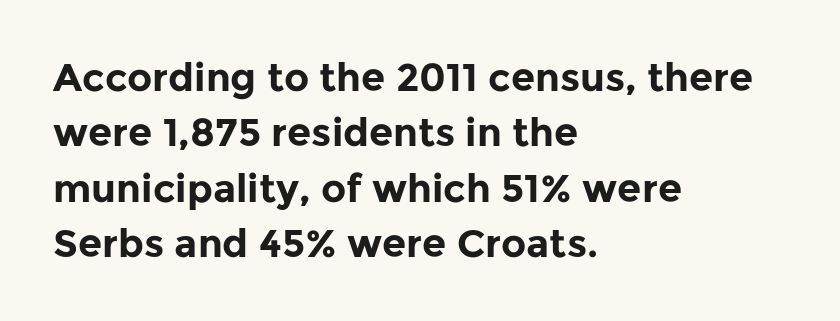
Is the type bold? Yes — the strokes are clearly thick and heavy. The rendering uses a moderate line-height, typical for paragraphs. The axis of the letterforms is exactly vertical. The area under the type is left untouched. A classic flush-left, rag-right setting is used for this passage.
